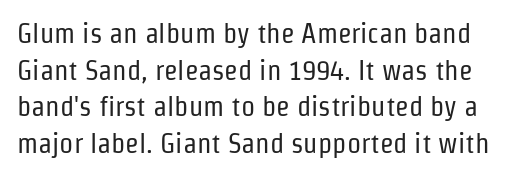
Words float on clear page, feet unadorned. The line texture is even and compact thanks to regular tracking. Vertical spacing — default. A quiet, ordinary-to-light weight characterises the typeface.
